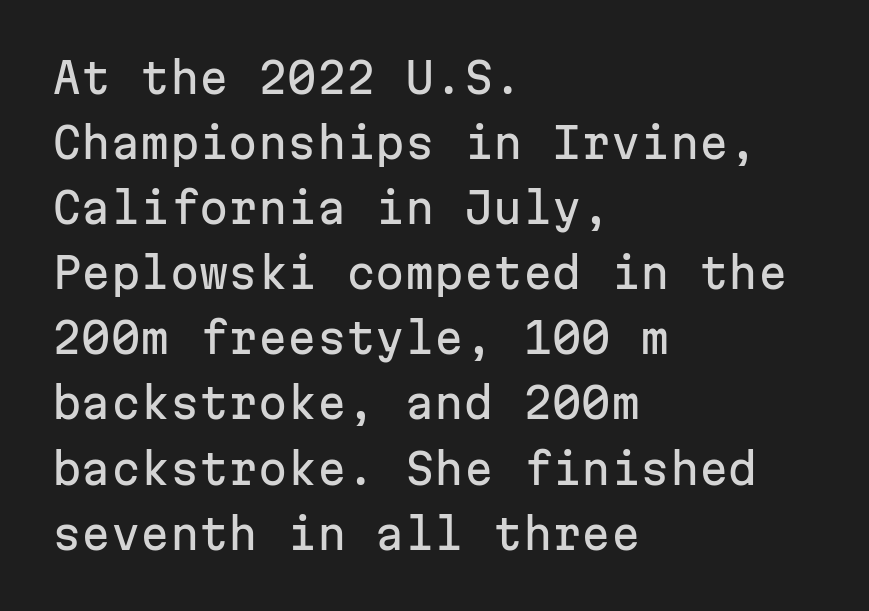
Q: Is the text italic (slanted)? A: No, it is upright.
Q: Is the typeface a serif or a sans-serif typeface? A: Sans-serif.
Q: Is the text underlined? A: No.
Q: How is the paragraph aligned? A: Left-aligned.
Q: Is the spacing between letters normal or unusually wide? A: Normal.
Q: Is the spacing between lines tight, normal or loose? A: Normal.
Q: Width (condensed, normal, or wide)? A: Normal.
Q: Stroke contrast? A: Low.
Q: x-height? A: Medium.
Q: Monospaced? A: Yes.
